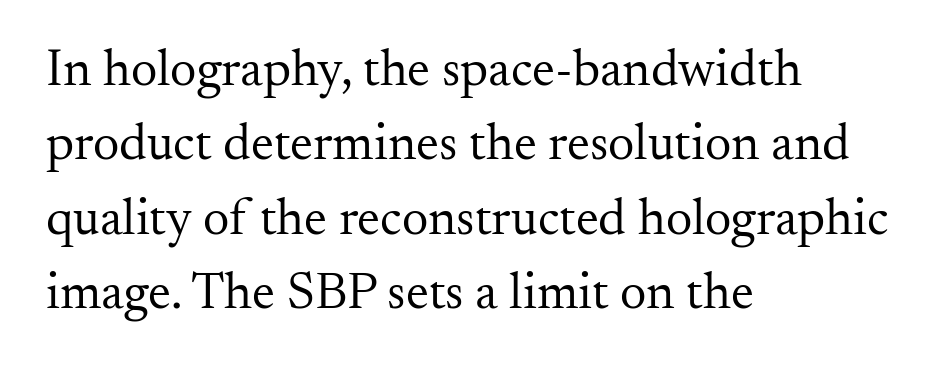
Q: Is the text bold? A: No.
Q: Is the text italic (slanted)? A: No, it is upright.
Q: Is the typeface a serif or a sans-serif typeface? A: Serif.
Q: Is the text underlined? A: No.
Q: How is the paragraph aligned? A: Left-aligned.
Q: Is the spacing between letters normal or unusually wide? A: Normal.
Q: Is the spacing between lines tight, normal or loose? A: Normal.
Q: Width (condensed, normal, or wide)? A: Normal.
Q: Stroke contrast? A: Medium.
Q: x-height? A: Small.
Q: Monospaced? A: No.
